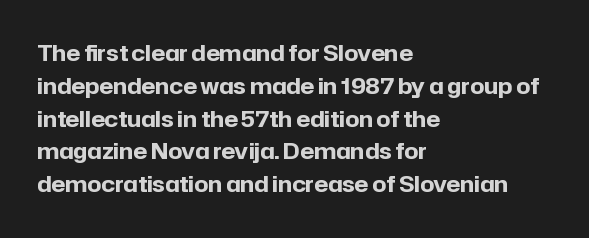
Q: Is the text bold? A: Yes.
Q: Is the text italic (slanted)? A: No, it is upright.
Q: Is the text underlined? A: No.
Q: How is the paragraph aligned? A: Left-aligned.
Q: Is the spacing between letters normal or unusually wide? A: Normal.
Q: Is the spacing between lines tight, normal or loose? A: Normal.
